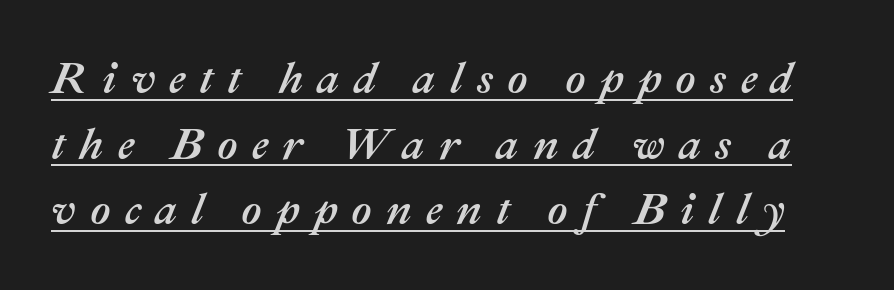
{"italic": "yes", "lean": "right", "slant_degrees": 22, "width": "normal", "stroke_contrast": "medium", "x_height": "medium", "monospaced": "no", "underline": "yes", "line_spacing": "normal", "line_spacing_ratio": 1.49, "letter_spacing": "wide", "letter_spacing_em": 0.32, "glyph_px": 44}
